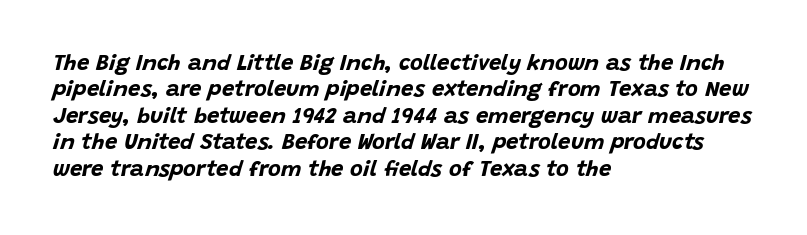
The gap between lines stays unmarked. Leftover space on each line is placed entirely after the last word. Characters are canted at an angle relative to the baseline's perpendicular. These lines carry a lot of weight — the face is fully bold. Inter-character spacing is left at the font's built-in metrics.
